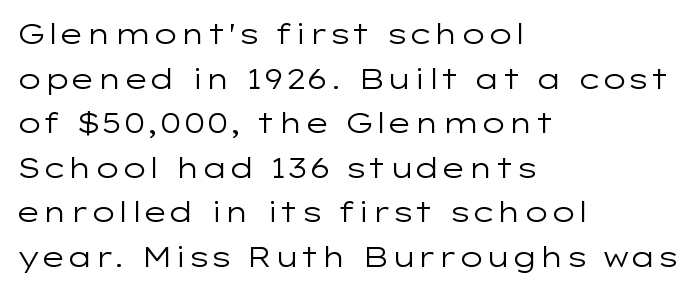
Q: Is the text bold? A: No.
Q: Is the text italic (slanted)? A: No, it is upright.
Q: Is the typeface a serif or a sans-serif typeface? A: Sans-serif.
Q: Is the text underlined? A: No.
Q: How is the paragraph aligned? A: Left-aligned.
Q: Is the spacing between letters normal or unusually wide? A: Normal.
Q: Is the spacing between lines tight, normal or loose? A: Normal.
Q: Width (condensed, normal, or wide)? A: Wide.
Q: Stroke contrast? A: Low.
Q: x-height? A: Medium.
Q: Monospaced? A: No.
